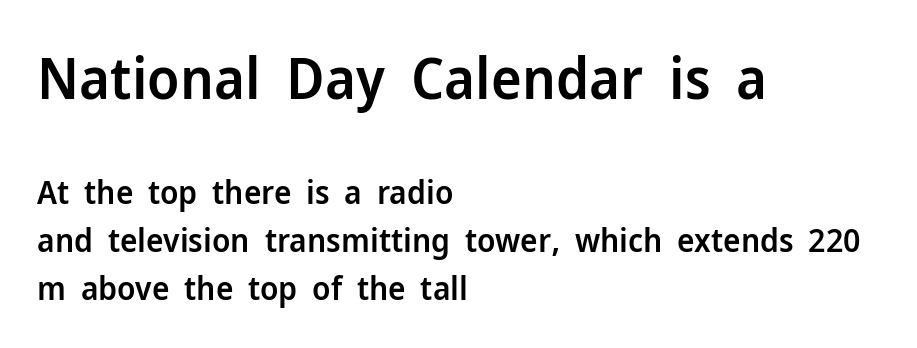
{"serif": "no", "italic": "no", "bold": "semi", "weight": "semibold", "width": "normal", "stroke_contrast": "low", "x_height": "medium", "monospaced": "no", "underline": "no", "align": "left", "line_spacing": "normal", "line_spacing_ratio": 1.46, "letter_spacing": "normal", "letter_spacing_em": 0.0, "larger_block": "first", "size_ratio": 1.76, "glyph_px": 58}
